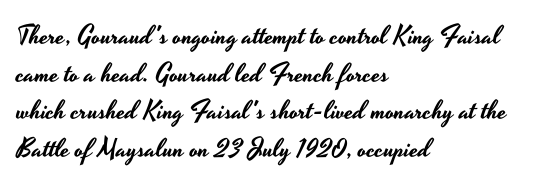
Which margin do the lines hug? The left one — the right edge is uneven. This sample uses plain, unmodified letter spacing. Glance below the letters and you will spot only blank space. Baseline-to-baseline distance is the conventional proportion of letter height.
